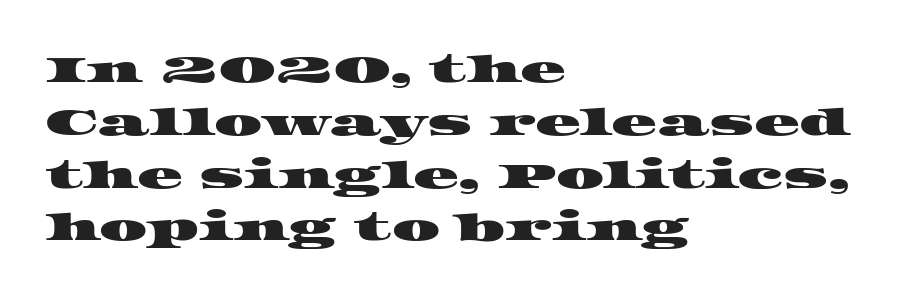
Q: Is the typeface a serif or a sans-serif typeface? A: Serif.
Q: Is the text underlined? A: No.
Q: How is the paragraph aligned? A: Left-aligned.
Q: Is the spacing between letters normal or unusually wide? A: Normal.
Q: Is the spacing between lines tight, normal or loose? A: Normal.
Q: Width (condensed, normal, or wide)? A: Wide.
Q: Stroke contrast? A: High.
Q: x-height? A: Large.
Q: Monospaced? A: No.
